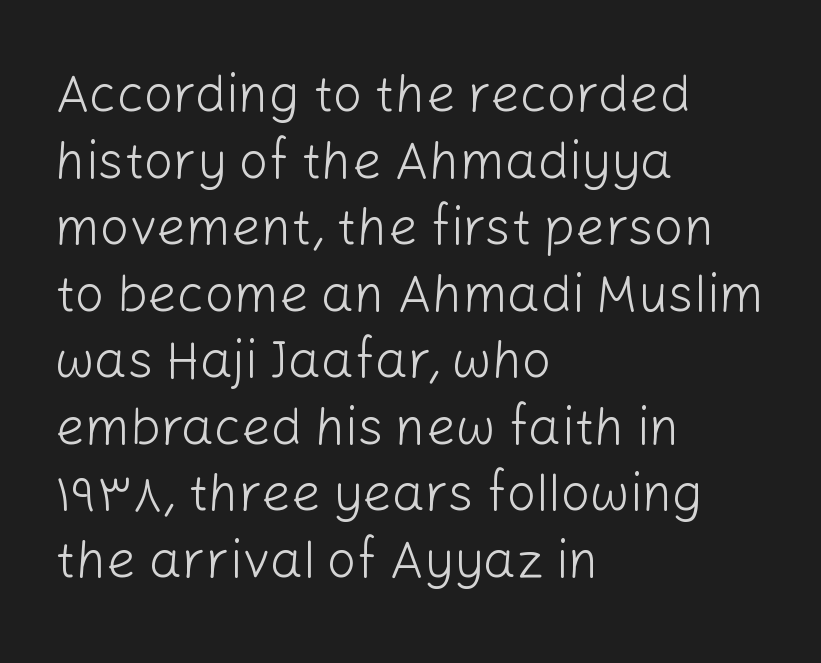
This sample uses a sans-serif face. Just letters on the line, the space beneath them empty. Here the designer chose a conventional face with non-uniform glyph widths. Observe the ordinary spacing: letters are neighbours, not strangers. This is roman type, the default non-slanted kind. Honestly, the row spacing looks completely unremarkable.
